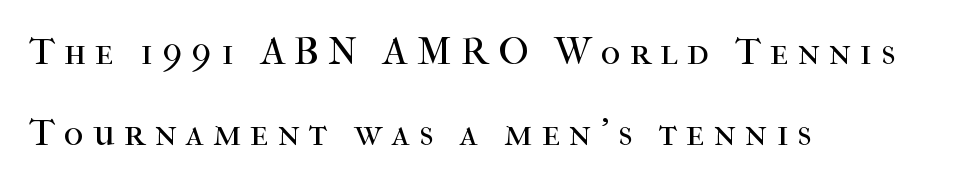
No word sits above an underline. Do the characters align in a grid? No, the font is proportional. Is there much room between lines? Yes — plenty of vertical air separates them. Where is the straight margin? On the left. Serifs: yes, visible at the terminals of the letterforms.
